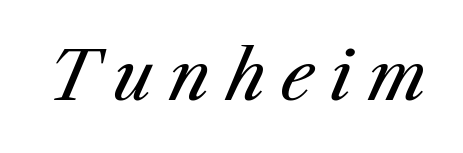
The image shows 67 px regular-weight type, italic (leaning right); set unusually wide letter spacing (+0.23 em), not underlined; medium stroke contrast and a medium x-height.
